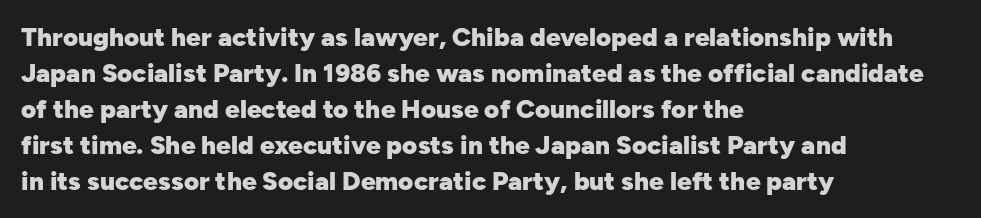
{"italic": "no", "bold": "yes", "underline": "no", "align": "left", "line_spacing": "normal", "line_spacing_ratio": 1.38, "letter_spacing": "normal", "letter_spacing_em": 0.0, "glyph_px": 26}
